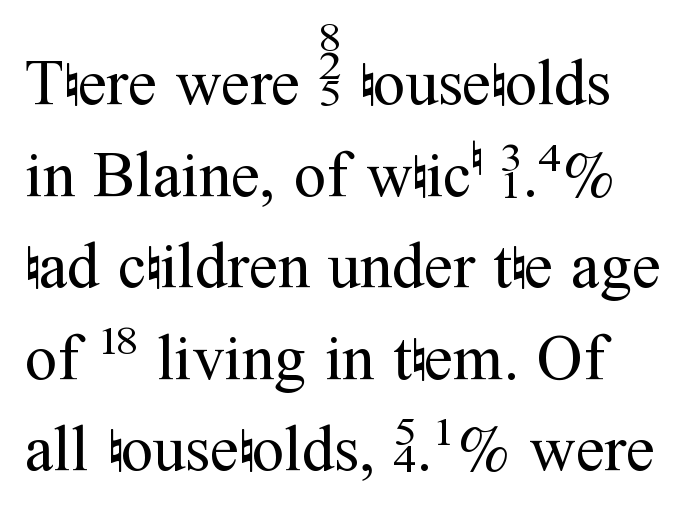
The image shows 64 px regular-weight serif type, upright; set left-aligned, normal line spacing (1.43x), normal letter spacing, not underlined; medium stroke contrast and a medium x-height.
